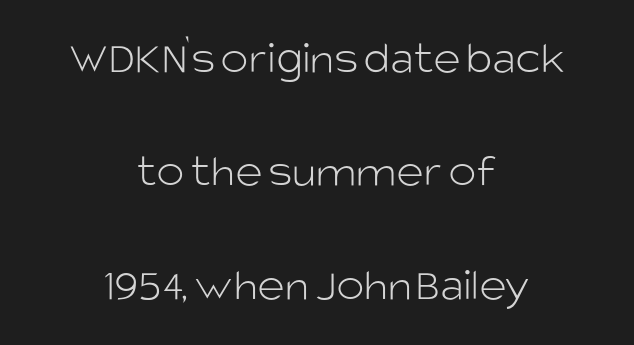
{"serif": "no", "italic": "no", "bold": "no", "weight": "light", "width": "normal", "stroke_contrast": "low", "x_height": "large", "monospaced": "no", "underline": "no", "align": "center", "line_spacing": "loose", "line_spacing_ratio": 2.41, "letter_spacing": "normal", "letter_spacing_em": 0.0, "glyph_px": 47}
